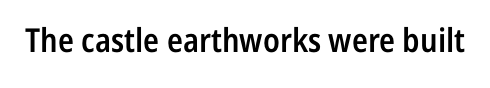
The image shows 33 px semibold, condensed sans-serif type, upright; set normal letter spacing, not underlined; low stroke contrast and a medium x-height.
